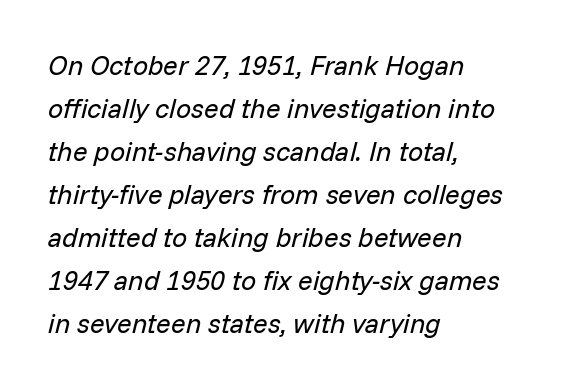
Q: Is the text bold? A: No.
Q: Is the text italic (slanted)? A: Yes, it leans right by about 14 degrees.
Q: Is the text underlined? A: No.
Q: How is the paragraph aligned? A: Left-aligned.
Q: Is the spacing between letters normal or unusually wide? A: Normal.
Q: Is the spacing between lines tight, normal or loose? A: Normal.
